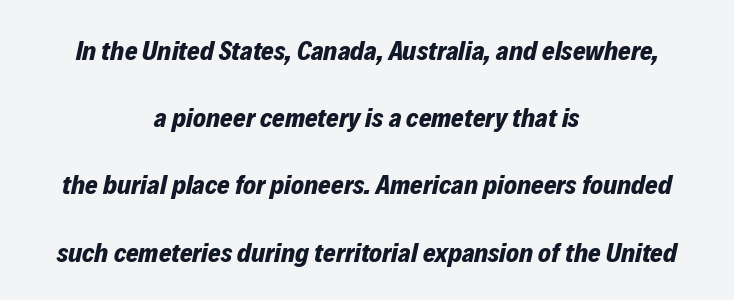
The image shows 27 px bold type, italic (leaning right); set centered, loose line spacing (2.49x), normal letter spacing, not underlined.
